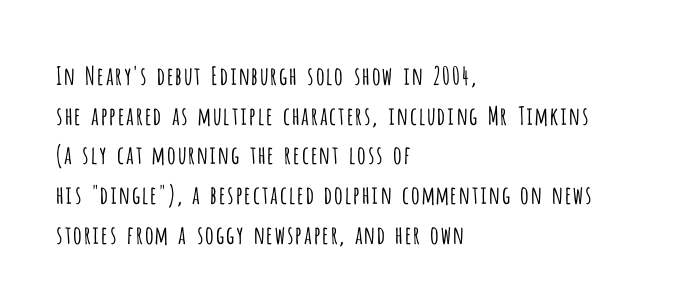
Q: Is the text bold? A: No.
Q: Is the text italic (slanted)? A: No, it is upright.
Q: Is the text underlined? A: No.
Q: How is the paragraph aligned? A: Left-aligned.
Q: Is the spacing between letters normal or unusually wide? A: Normal.
Q: Is the spacing between lines tight, normal or loose? A: Normal.
